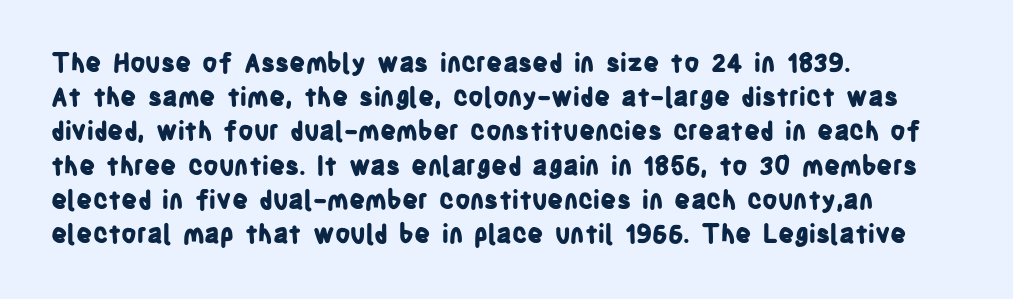
The lines in this sample share a left origin and differ only in where they stop. Summary of vertical rhythm: regular, with standard interline spacing. Italic: no, the glyphs are upright roman. The letterforms sit shoulder to shoulder at normal distance. Set as a true bold cut, around the 700 mark. The baseline area is clear.
